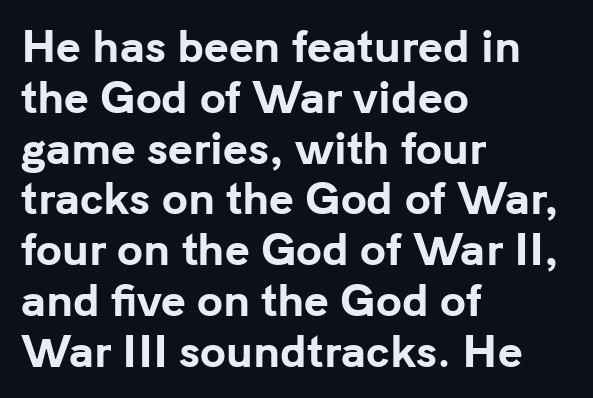
Glance below the letters and you will spot only blank space. Examine the stroke ends and you'll find no serifs. As a designer I'd log this as weight 700, bold. Unlike italic type, these characters show no tilt at all.
